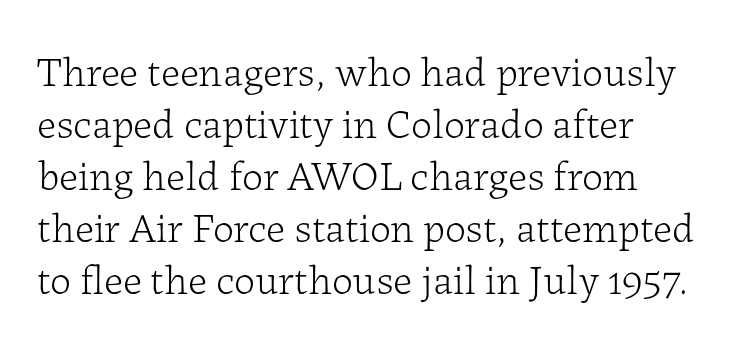
The characters display serif detailing at their extremities. Quick note: underline off. The face used here is rendered with its standard letterfit. The axis of the letterforms is exactly vertical. Looks like regular typesetting: each glyph gets only the width it needs. Counters stay open thanks to moderate or lighter strokes.
